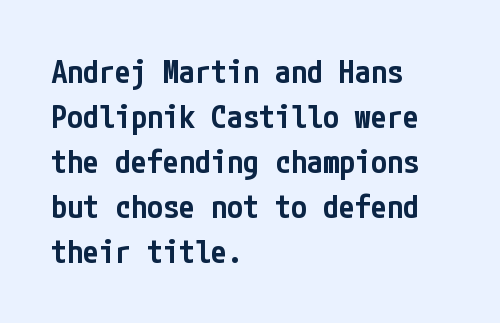
The image shows 32 px semibold, condensed sans-serif type, upright; set left-aligned, normal line spacing (1.41x), normal letter spacing, not underlined; low stroke contrast and a medium x-height.
